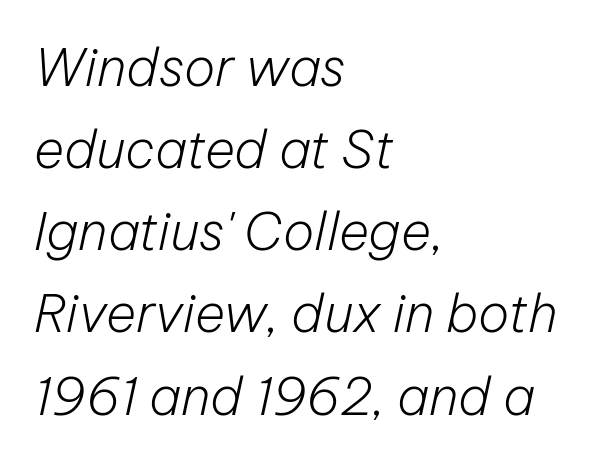
Q: Is the text bold? A: No.
Q: Is the text italic (slanted)? A: Yes, it leans right by about 12 degrees.
Q: Is the text underlined? A: No.
Q: How is the paragraph aligned? A: Left-aligned.
Q: Is the spacing between letters normal or unusually wide? A: Normal.
Q: Is the spacing between lines tight, normal or loose? A: Normal.
Q: Width (condensed, normal, or wide)? A: Normal.
Q: Stroke contrast? A: Low.
Q: x-height? A: Medium.
Q: Monospaced? A: No.
